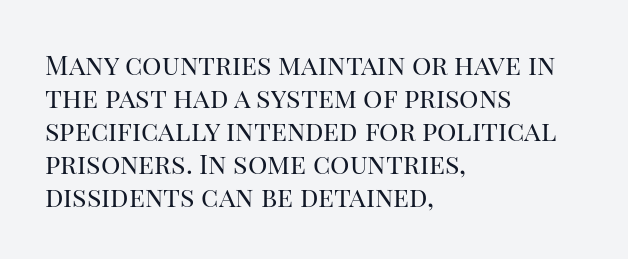
Q: Is the text bold? A: No.
Q: Is the text italic (slanted)? A: No, it is upright.
Q: Is the text underlined? A: No.
Q: How is the paragraph aligned? A: Left-aligned.
Q: Is the spacing between letters normal or unusually wide? A: Normal.
